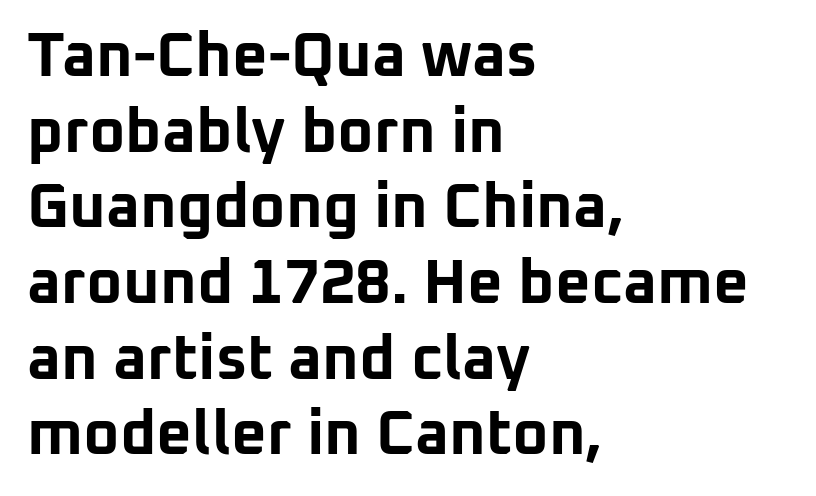
{"serif": "no", "italic": "no", "bold": "yes", "weight": "bold", "width": "normal", "stroke_contrast": "low", "x_height": "medium", "monospaced": "no", "underline": "no", "align": "left", "line_spacing_ratio": 1.22, "letter_spacing": "normal", "letter_spacing_em": 0.0, "glyph_px": 62}
